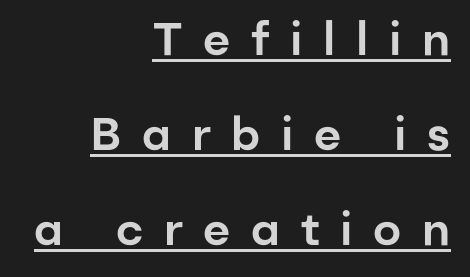
Q: Is the text italic (slanted)? A: No, it is upright.
Q: Is the typeface a serif or a sans-serif typeface? A: Sans-serif.
Q: Is the text underlined? A: Yes.
Q: How is the paragraph aligned? A: Right-aligned.
Q: Is the spacing between letters normal or unusually wide? A: Unusually wide.
Q: Is the spacing between lines tight, normal or loose? A: Loose.
Q: Width (condensed, normal, or wide)? A: Normal.
Q: Stroke contrast? A: Low.
Q: x-height? A: Medium.
Q: Monospaced? A: No.
